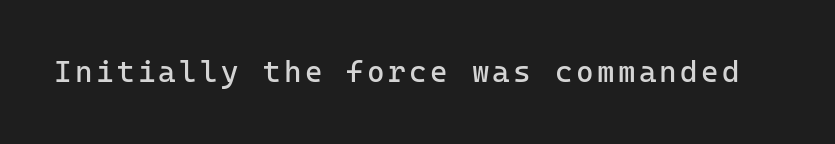
It's the straight-up-and-down kind of type. No chunkiness to these letters — they're not bold. You can tell from the bare stems that sans-serif type was used. The glyphs are unaccompanied by any horizontal stroke below them.
